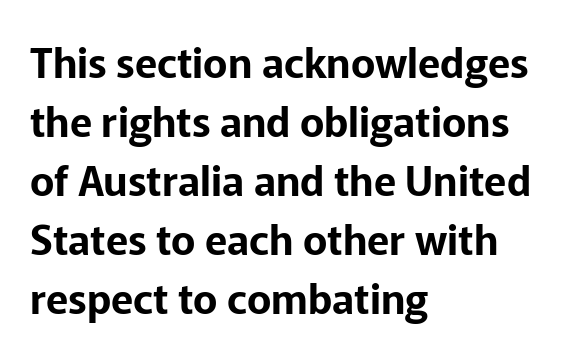
The image shows 41 px sans-serif type, upright; set left-aligned, normal line spacing (1.44x), normal letter spacing, not underlined; low stroke contrast and a medium x-height.
